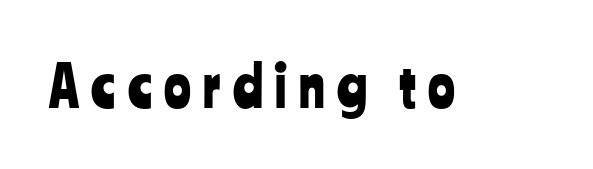
Q: Is the text italic (slanted)? A: No, it is upright.
Q: Is the typeface a serif or a sans-serif typeface? A: Sans-serif.
Q: Is the text underlined? A: No.
Q: Is the spacing between letters normal or unusually wide? A: Unusually wide.
Q: Width (condensed, normal, or wide)? A: Condensed.
Q: Stroke contrast? A: Low.
Q: x-height? A: Medium.
Q: Monospaced? A: No.
